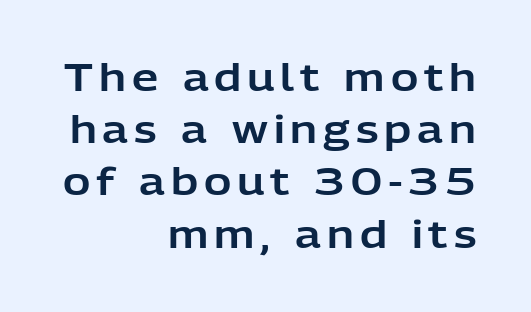
Q: Is the text italic (slanted)? A: No, it is upright.
Q: Is the typeface a serif or a sans-serif typeface? A: Sans-serif.
Q: Is the text underlined? A: No.
Q: How is the paragraph aligned? A: Right-aligned.
Q: Is the spacing between lines tight, normal or loose? A: Normal.
Q: Width (condensed, normal, or wide)? A: Normal.
Q: Stroke contrast? A: Low.
Q: x-height? A: Medium.
Q: Monospaced? A: No.
